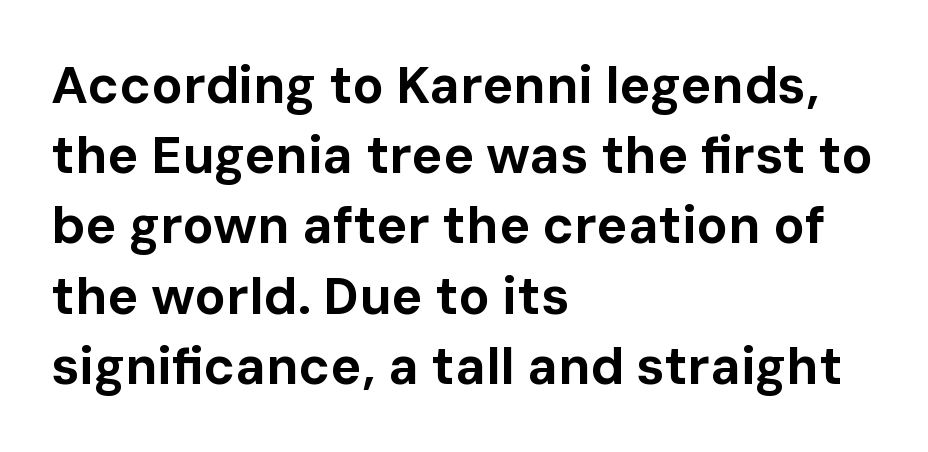
Check the space under the baseline: it is left empty. One-word summary of the alignment: left. A dark, heavy texture on the line: the type is bold. Observe the ordinary spacing: letters are neighbours, not strangers. These lines are rendered in a variable-pitch font.
